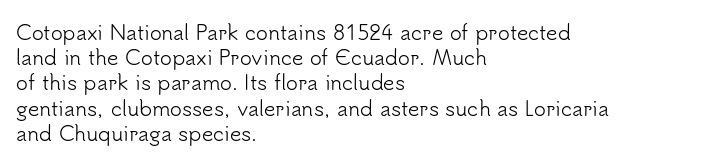
Q: Is the text bold? A: No.
Q: Is the text italic (slanted)? A: No, it is upright.
Q: Is the text underlined? A: No.
Q: How is the paragraph aligned? A: Left-aligned.
Q: Is the spacing between letters normal or unusually wide? A: Normal.
Q: Is the spacing between lines tight, normal or loose? A: Normal.
